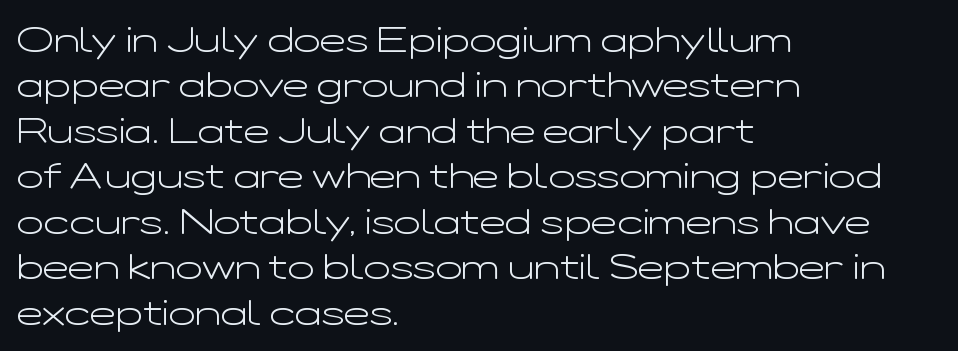
{"serif": "no", "italic": "no", "bold": "no", "weight": "light", "width": "wide", "stroke_contrast": "low", "x_height": "medium", "monospaced": "no", "underline": "no", "align": "left", "line_spacing": "normal", "line_spacing_ratio": 1.3, "letter_spacing": "normal", "letter_spacing_em": 0.0, "glyph_px": 35}
